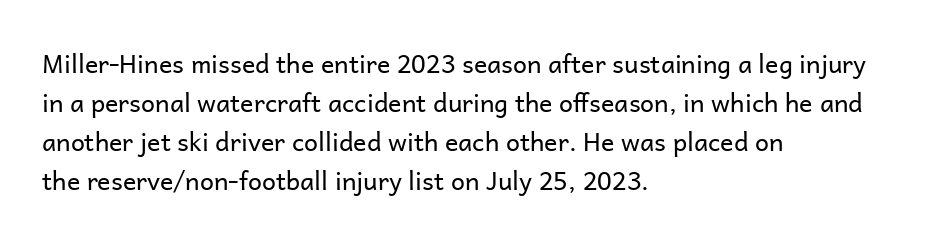
The space between consecutive lines is moderate. In terms of letterspacing, this is plain default setting. This rendering features lettering with no underline. Is the stroke heavy? The answer is a plain regular-or-lighter.
